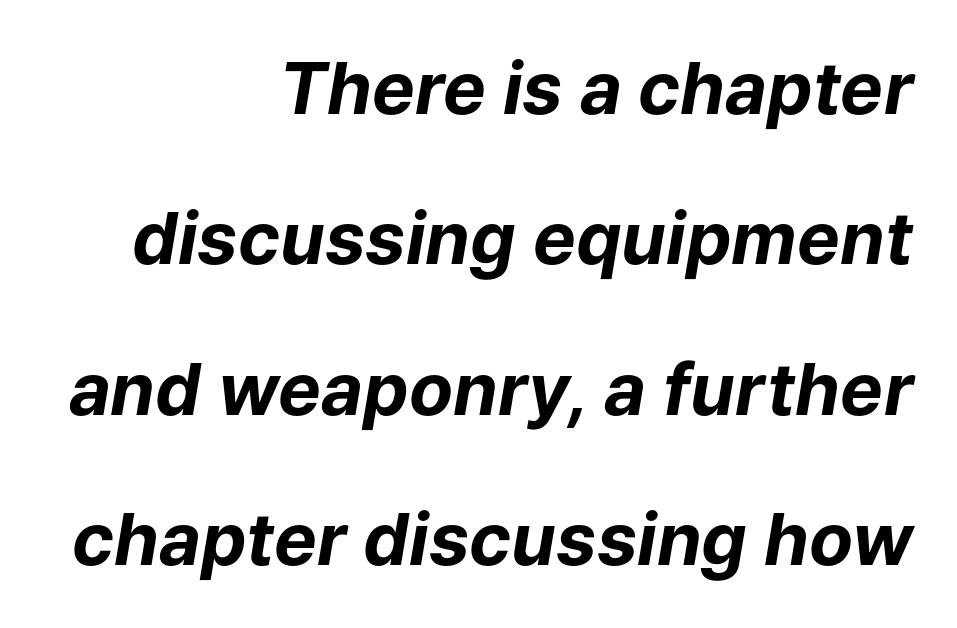
{"italic": "yes", "lean": "right", "slant_degrees": 9, "bold": "yes", "weight": "bold", "width": "normal", "stroke_contrast": "low", "x_height": "medium", "monospaced": "no", "underline": "no", "align": "right", "line_spacing": "loose", "line_spacing_ratio": 2.09, "letter_spacing": "normal", "letter_spacing_em": 0.0, "glyph_px": 72}
